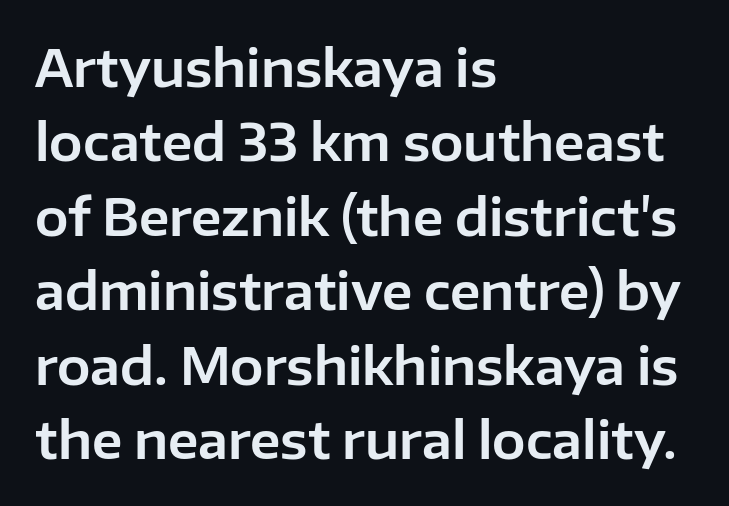
Q: Is the text italic (slanted)? A: No, it is upright.
Q: Is the typeface a serif or a sans-serif typeface? A: Sans-serif.
Q: Is the text underlined? A: No.
Q: How is the paragraph aligned? A: Left-aligned.
Q: Is the spacing between letters normal or unusually wide? A: Normal.
Q: Is the spacing between lines tight, normal or loose? A: Normal.
Q: Width (condensed, normal, or wide)? A: Normal.
Q: Stroke contrast? A: Low.
Q: x-height? A: Medium.
Q: Monospaced? A: No.
